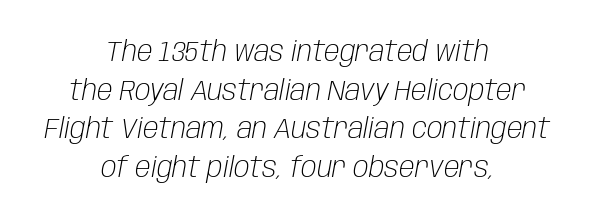
The image shows 29 px light, condensed type, italic (leaning right); set centered, normal line spacing (1.33x), normal letter spacing, not underlined; low stroke contrast and a large x-height.
